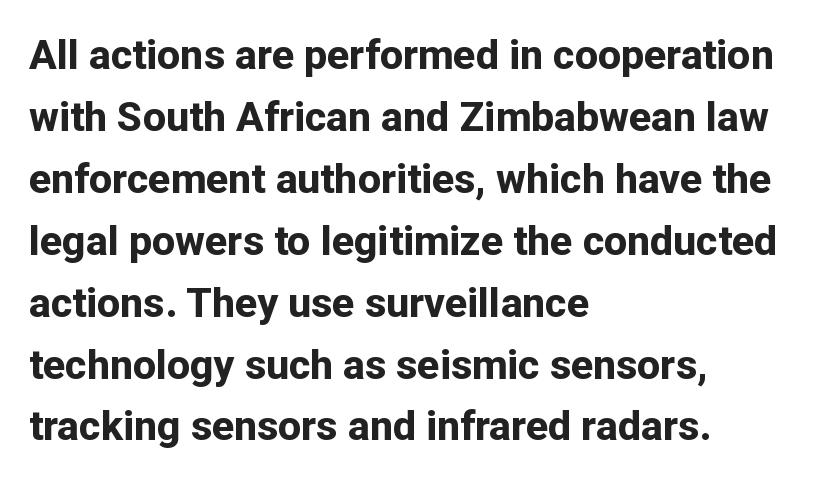
Is the type bold? Yes — the strokes are clearly thick and heavy. Inter-character spacing is left at the font's built-in metrics. What's the leading like? Ordinary, nothing unusual. Short and long lines alike share a common starting point at left. The face used here is proportionally spaced, like ordinary book or web type.
